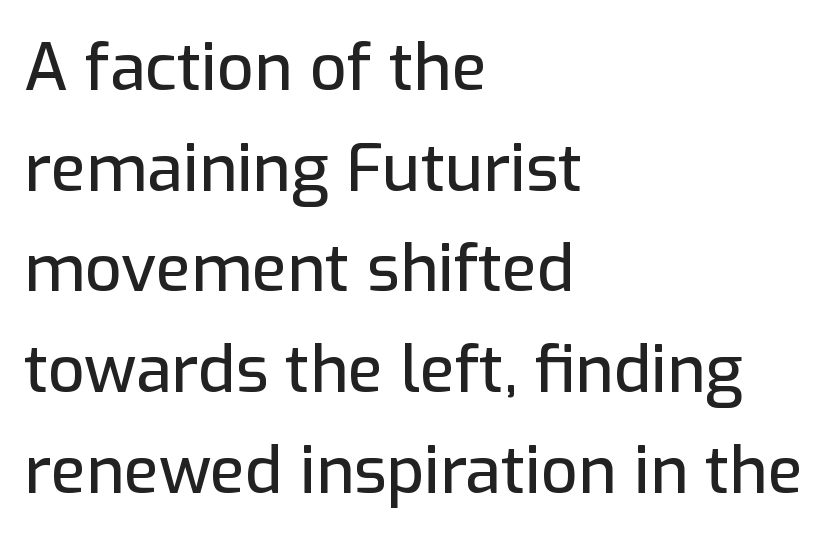
The image shows 65 px sans-serif type, upright; set left-aligned, normal line spacing (1.55x), normal letter spacing, not underlined; low stroke contrast and a medium x-height.
